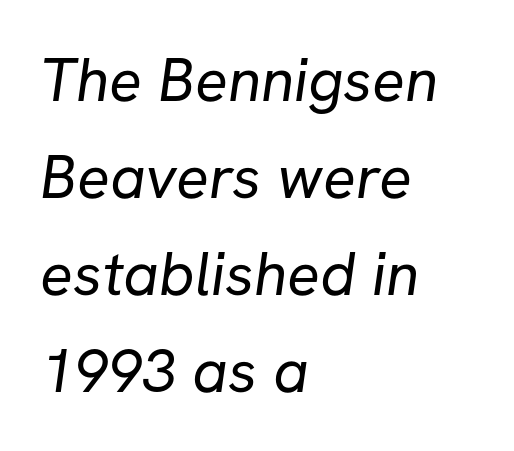
Q: Is the text bold? A: No.
Q: Is the typeface a serif or a sans-serif typeface? A: Sans-serif.
Q: Is the text underlined? A: No.
Q: How is the paragraph aligned? A: Left-aligned.
Q: Is the spacing between letters normal or unusually wide? A: Normal.
Q: Is the spacing between lines tight, normal or loose? A: Normal.
Q: Width (condensed, normal, or wide)? A: Normal.
Q: Stroke contrast? A: Low.
Q: x-height? A: Medium.
Q: Monospaced? A: No.
